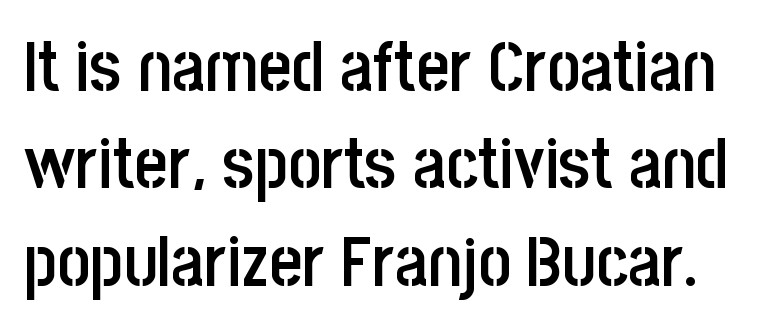
Q: Is the text bold? A: Semi-bold.
Q: Is the text italic (slanted)? A: No, it is upright.
Q: Is the typeface a serif or a sans-serif typeface? A: Sans-serif.
Q: Is the text underlined? A: No.
Q: Is the spacing between letters normal or unusually wide? A: Normal.
Q: Is the spacing between lines tight, normal or loose? A: Normal.
Q: Width (condensed, normal, or wide)? A: Condensed.
Q: Stroke contrast? A: Low.
Q: x-height? A: Large.
Q: Monospaced? A: No.
